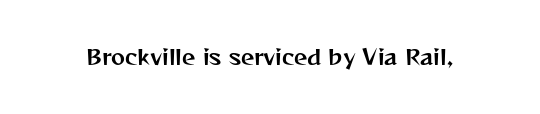
Q: Is the text italic (slanted)? A: No, it is upright.
Q: Is the text underlined? A: No.
Q: Is the spacing between letters normal or unusually wide? A: Normal.
